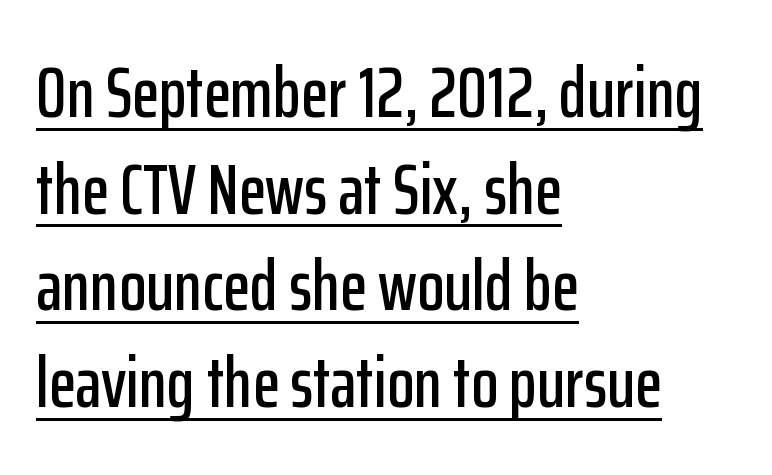
Q: Is the text italic (slanted)? A: No, it is upright.
Q: Is the typeface a serif or a sans-serif typeface? A: Sans-serif.
Q: Is the text underlined? A: Yes.
Q: How is the paragraph aligned? A: Left-aligned.
Q: Is the spacing between letters normal or unusually wide? A: Normal.
Q: Is the spacing between lines tight, normal or loose? A: Normal.
Q: Width (condensed, normal, or wide)? A: Condensed.
Q: Stroke contrast? A: Low.
Q: x-height? A: Medium.
Q: Monospaced? A: No.
